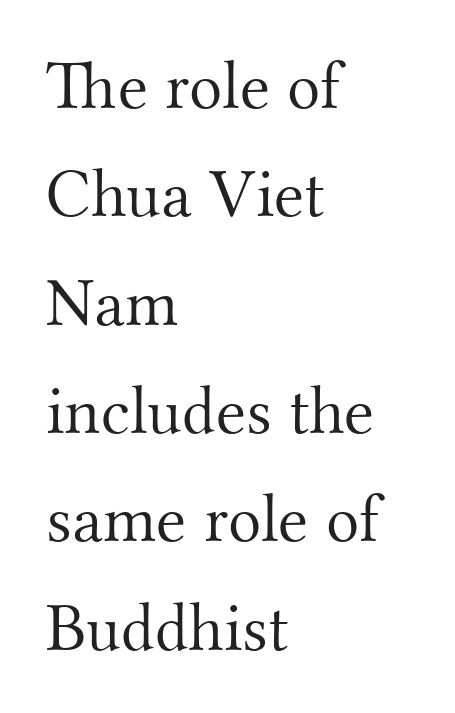
The text block is weighted toward the left margin, trailing off unevenly rightward. The axis of the letterforms is exactly vertical. No word sits above an underline. Does the type have serifs? Yes, each stem ends in a small foot. Counters stay open thanks to moderate or lighter strokes. Caption: standard tracking, unaltered.
